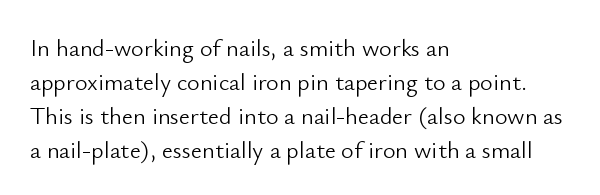
Q: Is the text bold? A: No.
Q: Is the text italic (slanted)? A: No, it is upright.
Q: Is the text underlined? A: No.
Q: How is the paragraph aligned? A: Left-aligned.
Q: Is the spacing between letters normal or unusually wide? A: Normal.
Q: Is the spacing between lines tight, normal or loose? A: Normal.
